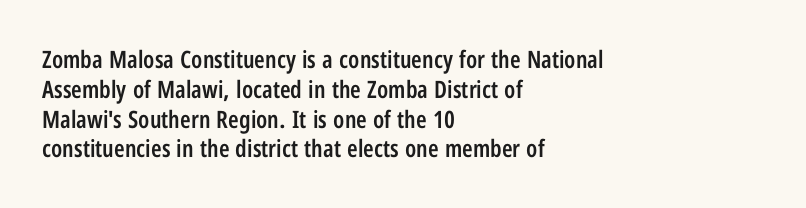
Q: Is the text bold? A: Semi-bold.
Q: Is the text italic (slanted)? A: No, it is upright.
Q: Is the text underlined? A: No.
Q: How is the paragraph aligned? A: Left-aligned.
Q: Is the spacing between letters normal or unusually wide? A: Normal.
